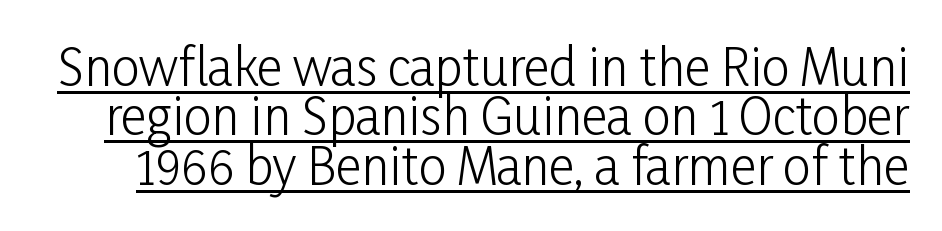
This sample has the flowing, uneven cadence of proportional lettering. The passage shown stacks its lines with hardly any gap. The sample's only ornament is a line tracing under the words. No extra tracking has been applied to these lines.
